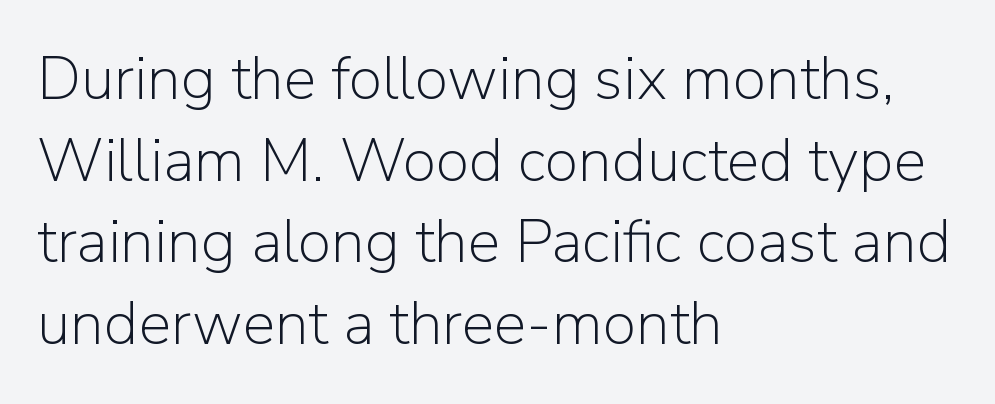
{"serif": "no", "italic": "no", "bold": "no", "weight": "light", "width": "normal", "stroke_contrast": "low", "x_height": "medium", "monospaced": "no", "underline": "no", "align": "left", "line_spacing": "normal", "line_spacing_ratio": 1.34, "letter_spacing": "normal", "letter_spacing_em": 0.0, "glyph_px": 61}
